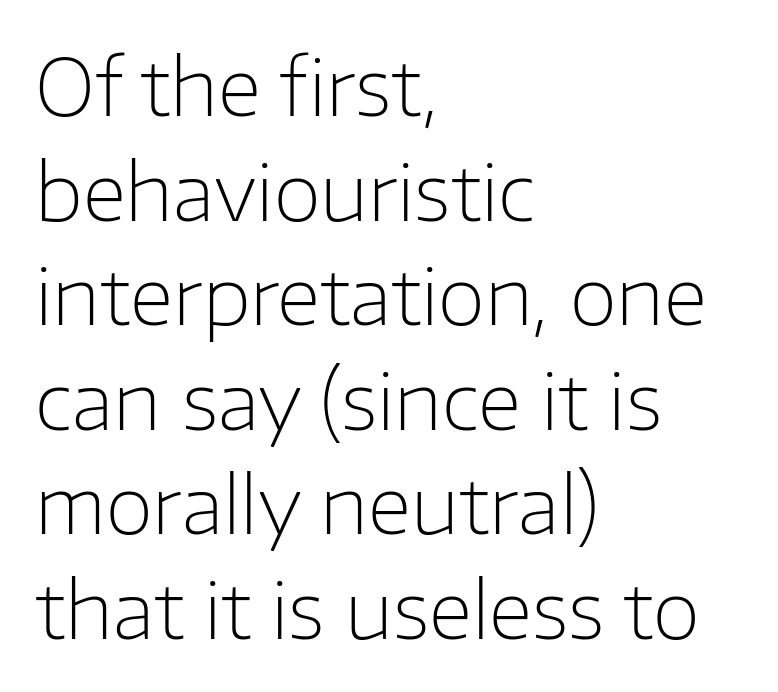
Q: Is the text bold? A: No.
Q: Is the text italic (slanted)? A: No, it is upright.
Q: Is the typeface a serif or a sans-serif typeface? A: Sans-serif.
Q: Is the text underlined? A: No.
Q: How is the paragraph aligned? A: Left-aligned.
Q: Is the spacing between letters normal or unusually wide? A: Normal.
Q: Is the spacing between lines tight, normal or loose? A: Normal.
Q: Width (condensed, normal, or wide)? A: Normal.
Q: Stroke contrast? A: Low.
Q: x-height? A: Medium.
Q: Monospaced? A: No.
